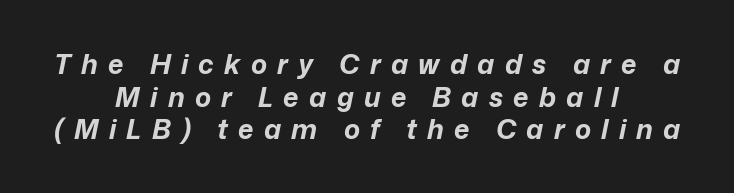
The image shows 27 px bold type, italic (leaning right); set centered, line spacing 1.21x, unusually wide letter spacing (+0.38 em), not underlined.
